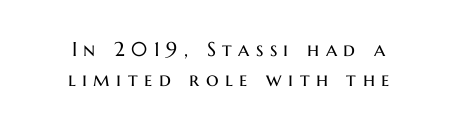
The image shows 20 px text type, upright; set centered, normal line spacing (1.52x), unusually wide letter spacing (+0.32 em), not underlined.
